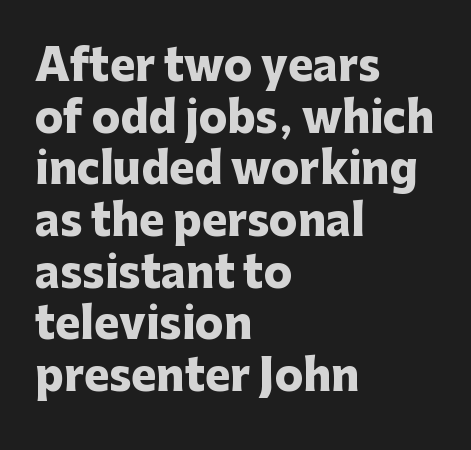
The image shows 42 px heavy sans-serif type, upright; set left-aligned, line spacing 1.23x, normal letter spacing, not underlined; low stroke contrast and a medium x-height.
